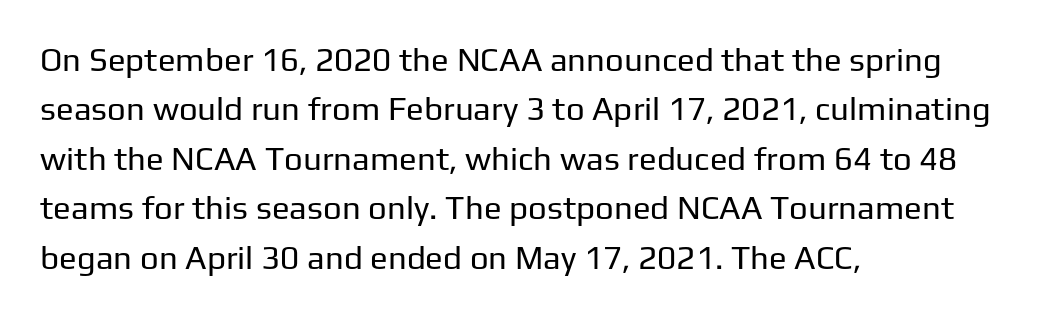
Normally led — the rows are evenly, conventionally spaced. Compared with a typical body face, this is equally light or lighter still. Is this a sans? Yes — the strokes have no serifs. The tracking reads as untouched default to a designer's eye.
